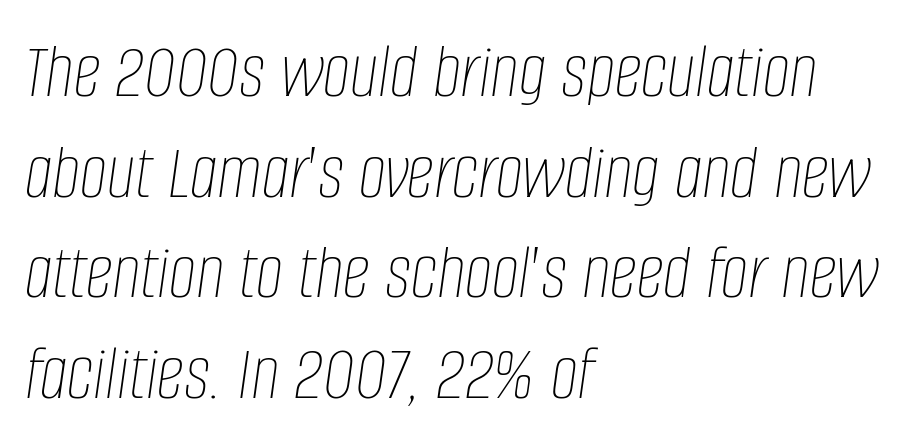
The image shows 78 px thin, condensed type, italic (leaning right); set left-aligned, normal line spacing (1.29x), normal letter spacing, not underlined; low stroke contrast and a large x-height.
